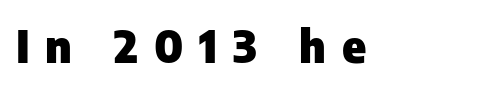
Q: Is the text bold? A: Yes.
Q: Is the text italic (slanted)? A: No, it is upright.
Q: Is the typeface a serif or a sans-serif typeface? A: Sans-serif.
Q: Is the text underlined? A: No.
Q: Is the spacing between letters normal or unusually wide? A: Unusually wide.
Q: Width (condensed, normal, or wide)? A: Normal.
Q: Stroke contrast? A: Low.
Q: x-height? A: Medium.
Q: Monospaced? A: No.
